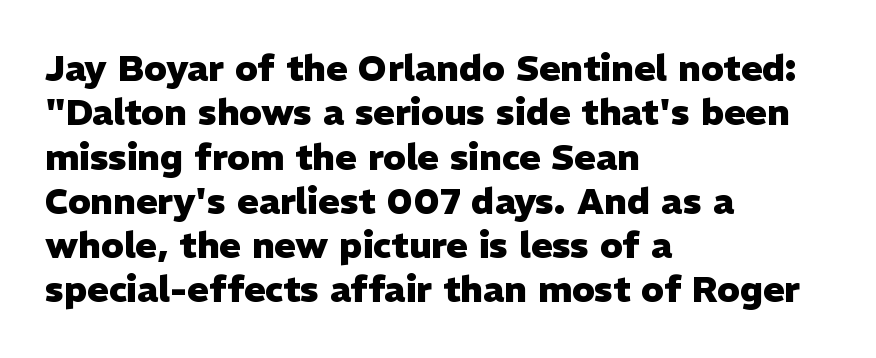
The image shows 36 px heavy sans-serif type, upright; set left-aligned, line spacing 1.23x, normal letter spacing, not underlined; low stroke contrast and a medium x-height.
